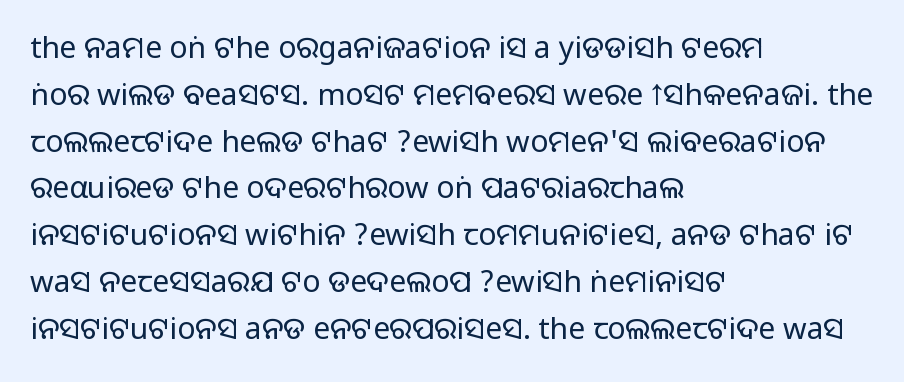
The image shows 30 px sans-serif type, upright; set left-aligned, normal line spacing (1.56x), normal letter spacing, not underlined; medium stroke contrast.
